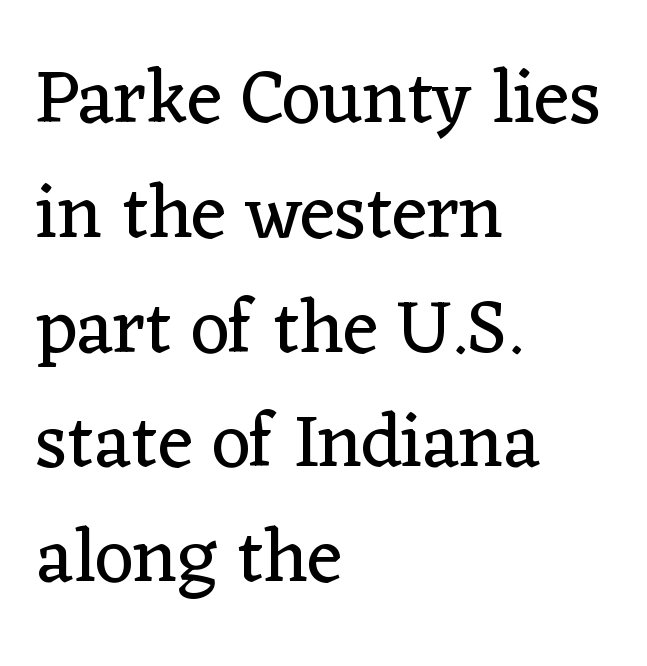
Q: Is the text bold? A: No.
Q: Is the text italic (slanted)? A: No, it is upright.
Q: Is the typeface a serif or a sans-serif typeface? A: Serif.
Q: Is the text underlined? A: No.
Q: How is the paragraph aligned? A: Left-aligned.
Q: Is the spacing between letters normal or unusually wide? A: Normal.
Q: Is the spacing between lines tight, normal or loose? A: Normal.
Q: Width (condensed, normal, or wide)? A: Normal.
Q: Stroke contrast? A: Low.
Q: x-height? A: Medium.
Q: Monospaced? A: No.
